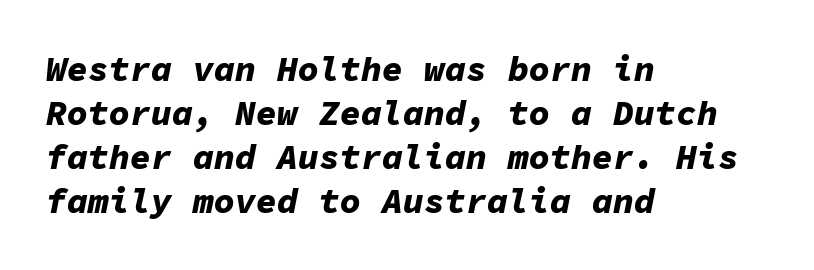
Q: Is the text bold? A: Yes.
Q: Is the text italic (slanted)? A: Yes, it leans right by about 11 degrees.
Q: Is the text underlined? A: No.
Q: How is the paragraph aligned? A: Left-aligned.
Q: Is the spacing between letters normal or unusually wide? A: Normal.
Q: Is the spacing between lines tight, normal or loose? A: Normal.
Q: Width (condensed, normal, or wide)? A: Normal.
Q: Stroke contrast? A: Low.
Q: x-height? A: Medium.
Q: Monospaced? A: Yes.
